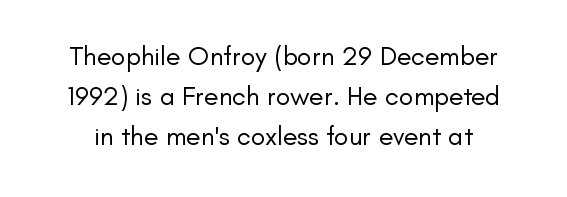
Q: Is the text bold? A: No.
Q: Is the text italic (slanted)? A: No, it is upright.
Q: Is the text underlined? A: No.
Q: Is the spacing between letters normal or unusually wide? A: Normal.
Q: Is the spacing between lines tight, normal or loose? A: Normal.
